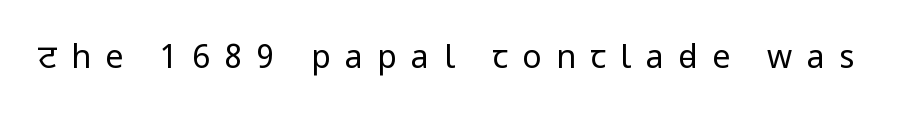
Q: Is the text bold? A: No.
Q: Is the text italic (slanted)? A: No, it is upright.
Q: Is the typeface a serif or a sans-serif typeface? A: Sans-serif.
Q: Is the text underlined? A: No.
Q: Is the spacing between letters normal or unusually wide? A: Unusually wide.
Q: Width (condensed, normal, or wide)? A: Condensed.
Q: Stroke contrast? A: Low.
Q: x-height? A: Large.
Q: Monospaced? A: No.
